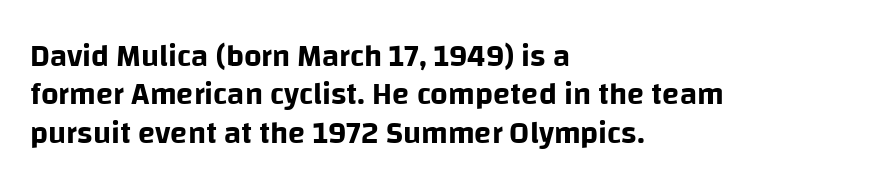
Q: Is the text italic (slanted)? A: No, it is upright.
Q: Is the typeface a serif or a sans-serif typeface? A: Sans-serif.
Q: Is the text underlined? A: No.
Q: How is the paragraph aligned? A: Left-aligned.
Q: Is the spacing between letters normal or unusually wide? A: Normal.
Q: Width (condensed, normal, or wide)? A: Normal.
Q: Stroke contrast? A: Low.
Q: x-height? A: Large.
Q: Monospaced? A: No.
